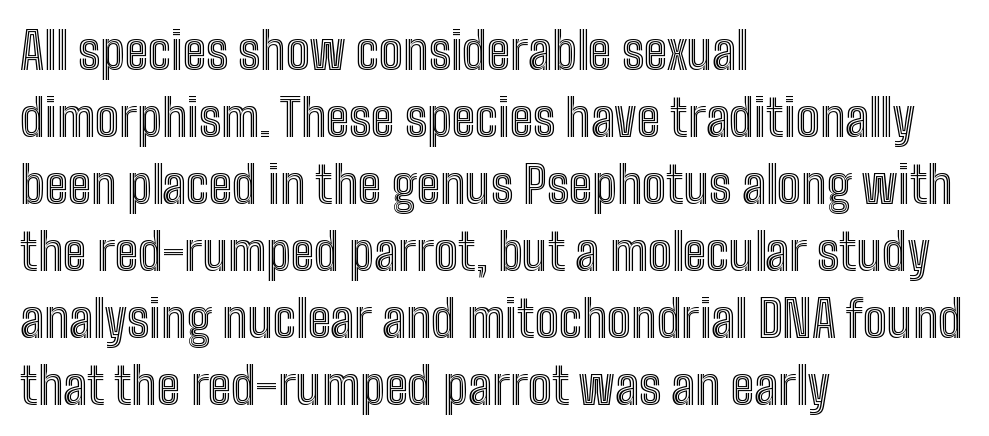
The image shows 50 px condensed type, upright; set left-aligned, normal line spacing (1.34x), normal letter spacing, not underlined; a medium x-height.
